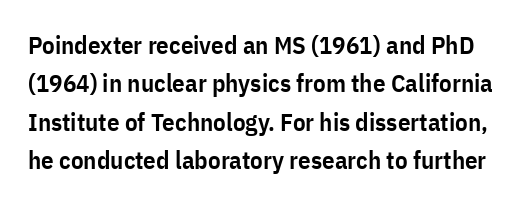
The image shows 25 px text type, upright; set normal line spacing (1.54x), normal letter spacing, not underlined.
